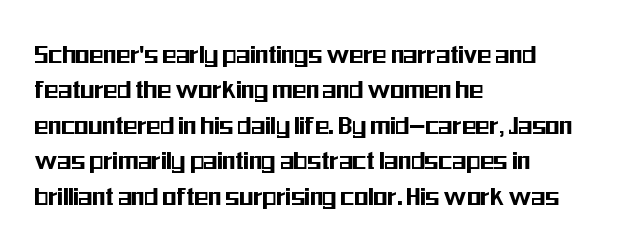
Leftover space on each line is placed entirely after the last word. Think of a printed novel: that variable character pitch is what you see here. Rendered with straight, roman letterforms. Standard letterfit; no display-style spreading of the glyphs. What kind of face is this? One without serifs — a sans.
